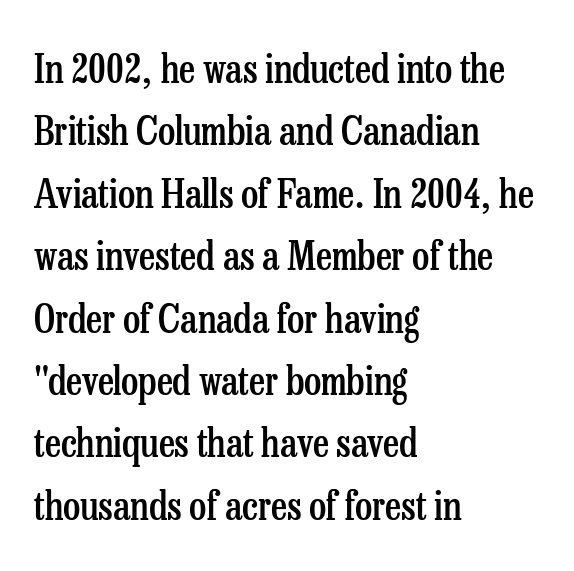
The image shows 39 px semibold, condensed serif type, upright; set left-aligned, normal line spacing (1.6x), normal letter spacing, not underlined; low stroke contrast and a medium x-height.
